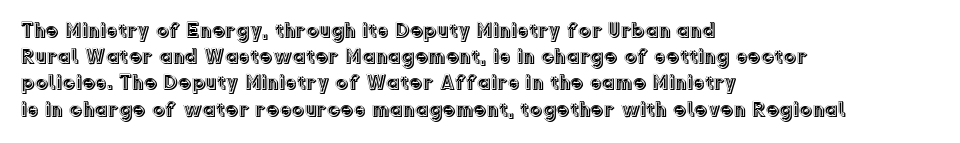
The image shows 21 px text type, upright; set left-aligned, normal line spacing (1.25x), normal letter spacing, not underlined.
